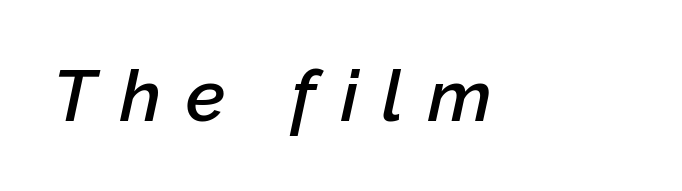
The image shows 72 px semibold type, italic (leaning right); set unusually wide letter spacing (+0.34 em), not underlined; low stroke contrast and a medium x-height.
